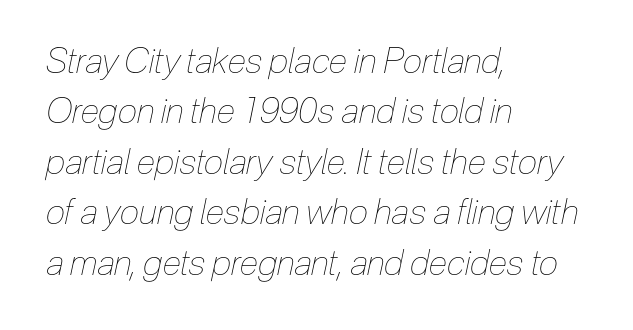
{"italic": "yes", "lean": "right", "slant_degrees": 12, "bold": "no", "weight": "thin", "width": "condensed", "stroke_contrast": "low", "x_height": "medium", "monospaced": "no", "underline": "no", "align": "left", "line_spacing": "normal", "line_spacing_ratio": 1.44, "letter_spacing": "normal", "letter_spacing_em": 0.0, "glyph_px": 35}
